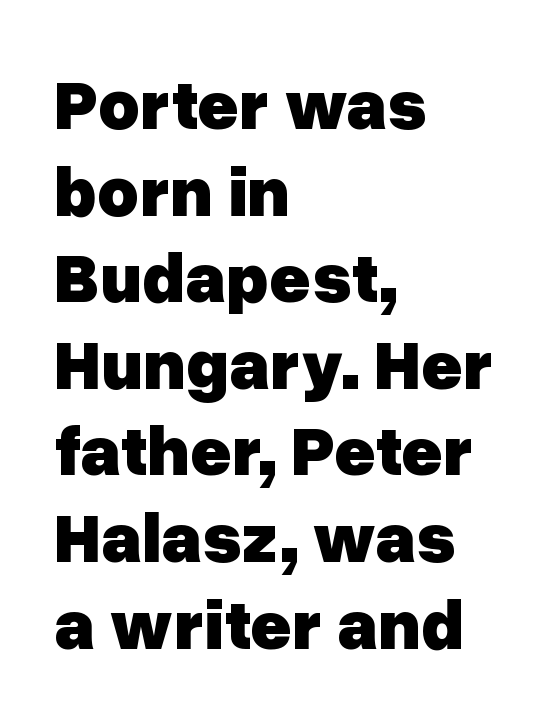
Q: Is the text bold? A: Yes.
Q: Is the text italic (slanted)? A: No, it is upright.
Q: Is the typeface a serif or a sans-serif typeface? A: Sans-serif.
Q: Is the text underlined? A: No.
Q: How is the paragraph aligned? A: Left-aligned.
Q: Is the spacing between letters normal or unusually wide? A: Normal.
Q: Width (condensed, normal, or wide)? A: Normal.
Q: Stroke contrast? A: Low.
Q: x-height? A: Medium.
Q: Monospaced? A: No.
